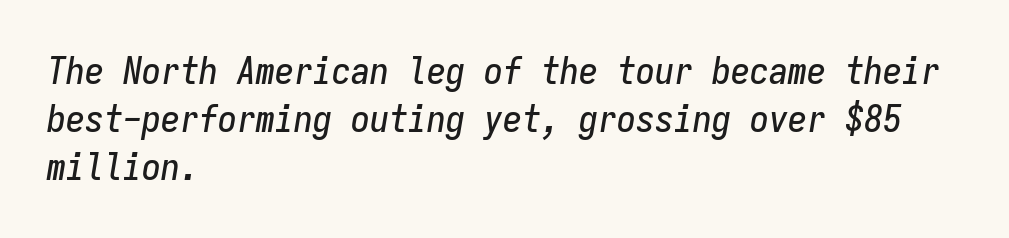
{"italic": "yes", "lean": "right", "slant_degrees": 9, "width": "condensed", "stroke_contrast": "low", "x_height": "medium", "monospaced": "yes", "underline": "no", "align": "left", "line_spacing": "normal", "line_spacing_ratio": 1.26, "letter_spacing": "normal", "letter_spacing_em": 0.0, "glyph_px": 38}
